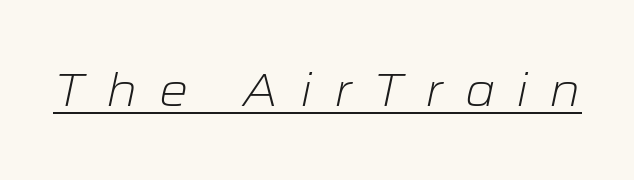
The image shows 46 px light, wide type, italic (leaning right); set unusually wide letter spacing (+0.46 em), underlined; low stroke contrast and a medium x-height.
